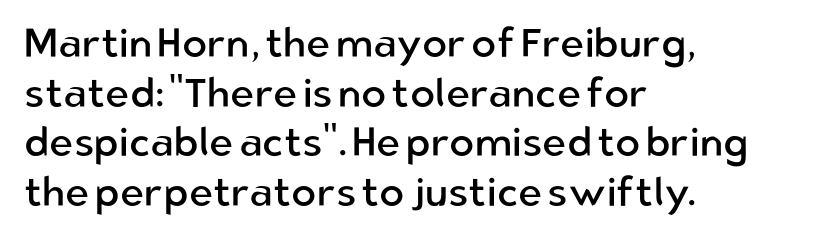
Q: Is the text bold? A: No.
Q: Is the text italic (slanted)? A: No, it is upright.
Q: Is the typeface a serif or a sans-serif typeface? A: Sans-serif.
Q: Is the text underlined? A: No.
Q: How is the paragraph aligned? A: Left-aligned.
Q: Is the spacing between letters normal or unusually wide? A: Normal.
Q: Width (condensed, normal, or wide)? A: Normal.
Q: Stroke contrast? A: Low.
Q: x-height? A: Medium.
Q: Monospaced? A: No.
